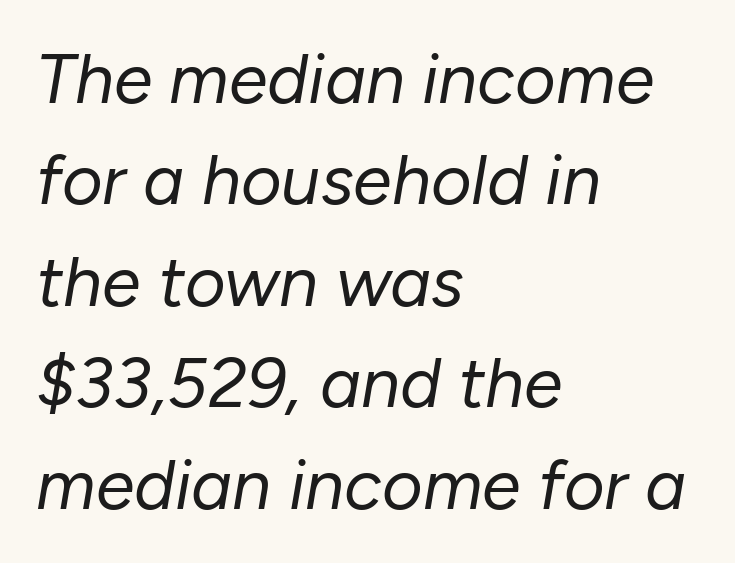
{"italic": "yes", "lean": "right", "slant_degrees": 10, "bold": "no", "weight": "regular", "width": "normal", "stroke_contrast": "low", "x_height": "medium", "monospaced": "no", "underline": "no", "align": "left", "line_spacing": "normal", "line_spacing_ratio": 1.45, "letter_spacing": "normal", "letter_spacing_em": 0.0, "glyph_px": 70}
